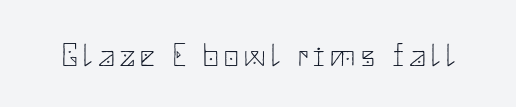
{"serif": "no", "italic": "no", "bold": "no", "weight": "thin", "width": "normal", "stroke_contrast": "low", "x_height": "small", "underline": "no", "glyph_px": 32}
